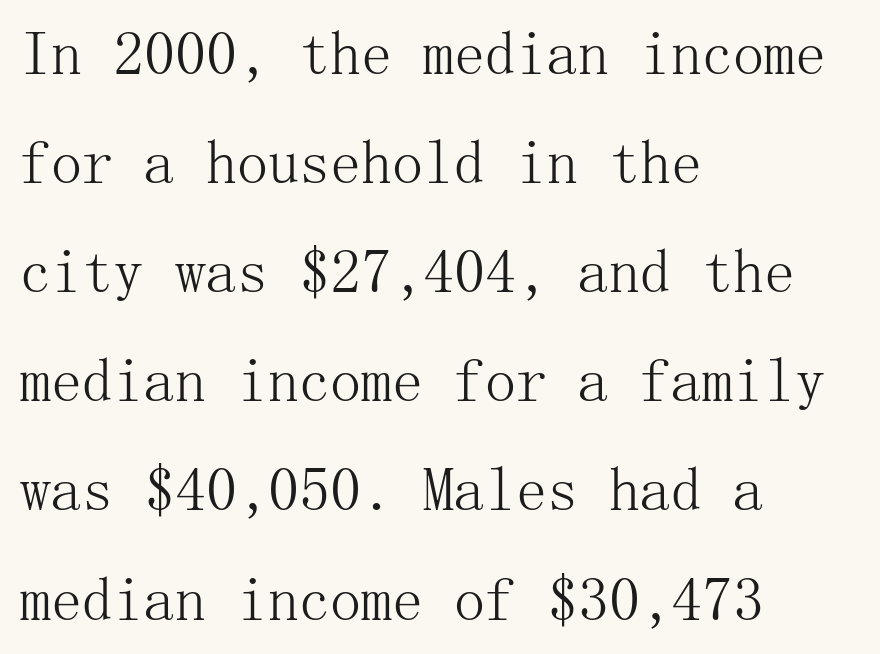
{"serif": "yes", "italic": "no", "bold": "no", "weight": "light", "width": "normal", "stroke_contrast": "medium", "x_height": "medium", "underline": "no", "align": "left", "line_spacing_ratio": 1.76, "letter_spacing": "normal", "letter_spacing_em": 0.0, "glyph_px": 62}
